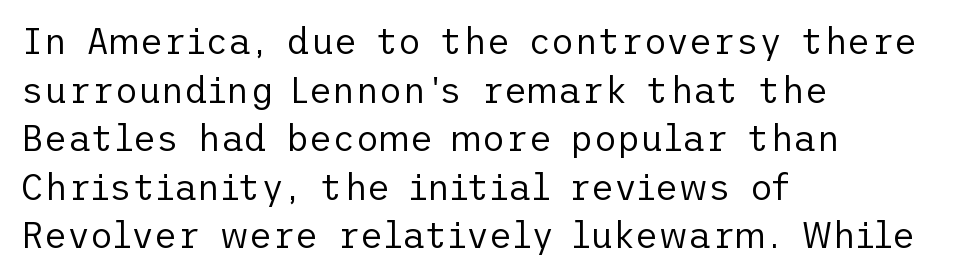
Q: Is the text bold? A: No.
Q: Is the text italic (slanted)? A: No, it is upright.
Q: Is the typeface a serif or a sans-serif typeface? A: Sans-serif.
Q: Is the text underlined? A: No.
Q: How is the paragraph aligned? A: Left-aligned.
Q: Is the spacing between letters normal or unusually wide? A: Normal.
Q: Is the spacing between lines tight, normal or loose? A: Normal.
Q: Width (condensed, normal, or wide)? A: Normal.
Q: Stroke contrast? A: Low.
Q: x-height? A: Medium.
